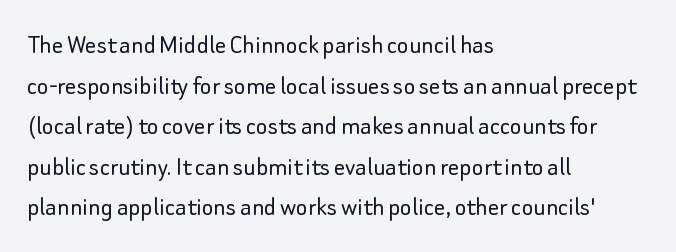
Q: Is the text bold? A: No.
Q: Is the text italic (slanted)? A: No, it is upright.
Q: Is the typeface a serif or a sans-serif typeface? A: Sans-serif.
Q: Is the text underlined? A: No.
Q: How is the paragraph aligned? A: Left-aligned.
Q: Is the spacing between letters normal or unusually wide? A: Normal.
Q: Is the spacing between lines tight, normal or loose? A: Normal.
Q: Width (condensed, normal, or wide)? A: Normal.
Q: Stroke contrast? A: Low.
Q: x-height? A: Small.
Q: Monospaced? A: No.
